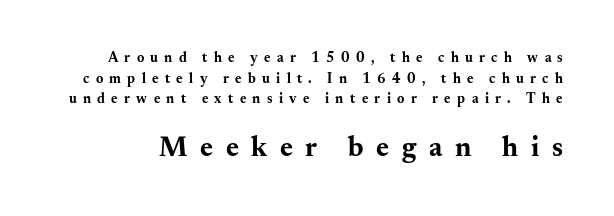
The horizontal fit of the characters is loose and conspicuously gappy. These lines are composed in type with serifs. Here the designer chose a conventional face with non-uniform glyph widths. Whoever set this chose a conventional vertical rhythm.
